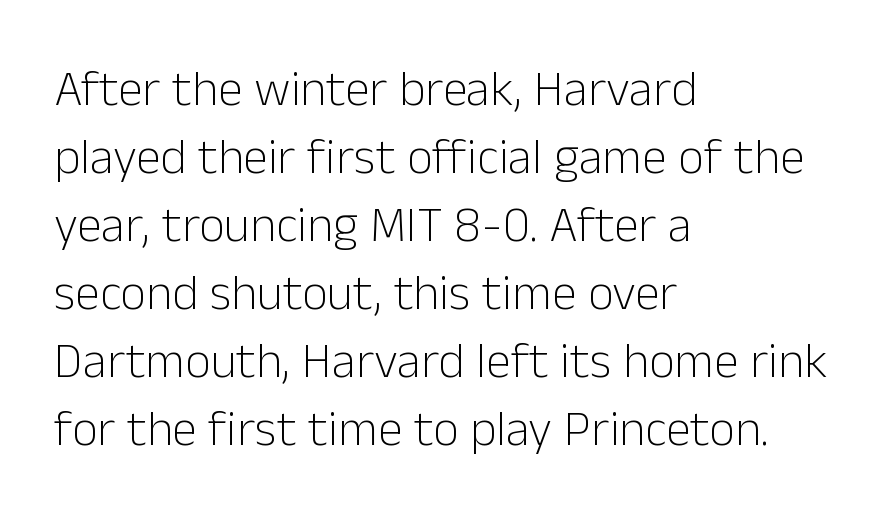
Successive baselines arrive at the customary interval. Proportional: the letters do not fall into vertical columns. The paragraph shown leans on its left margin. Ordinary non-slanted type is in use. Stems and bowls with no extra thickness — not bold. Honestly, there is no underline to notice here at all.
